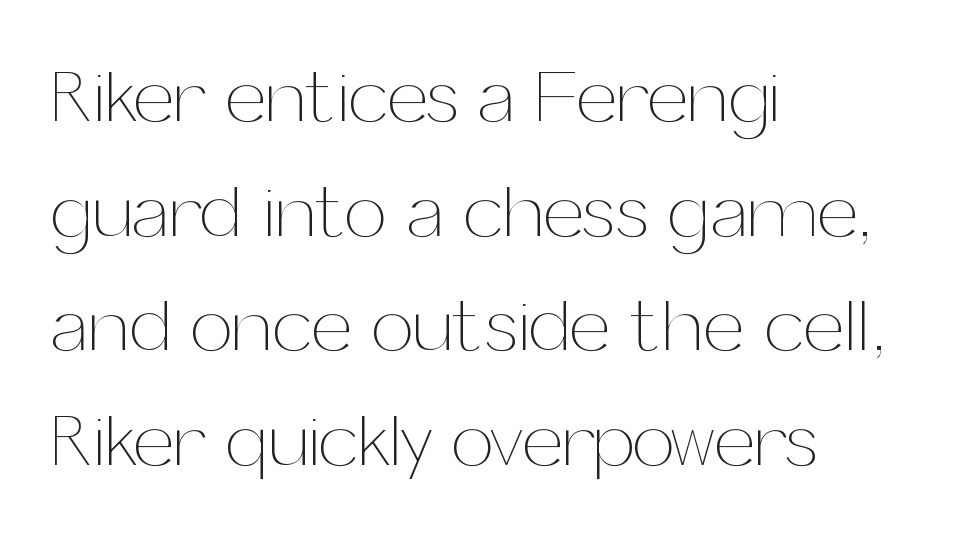
The image shows 75 px thin type, upright; set left-aligned, normal line spacing (1.53x), normal letter spacing, not underlined; medium stroke contrast and a medium x-height.
